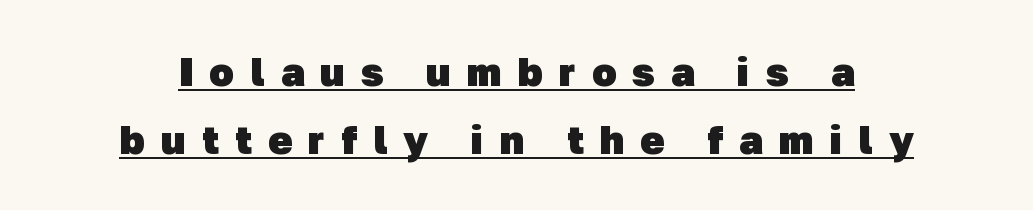
The image shows 40 px heavy sans-serif type; set centered, line spacing 1.71x, unusually wide letter spacing (+0.41 em), underlined; low stroke contrast and a medium x-height.
